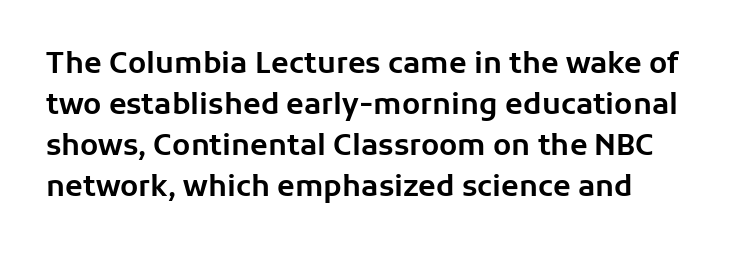
The image shows 29 px sans-serif type, upright; set normal line spacing (1.41x), normal letter spacing, not underlined; low stroke contrast and a medium x-height.
